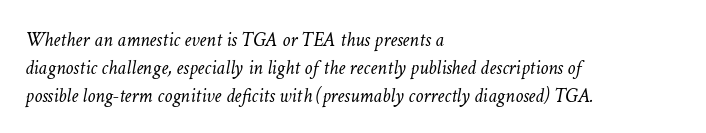
There's an unmistakable incline to the writing here. Regular leading. There is no visible air inserted between adjacent glyphs. Horizontally, the lines are justified to the leading edge only.
